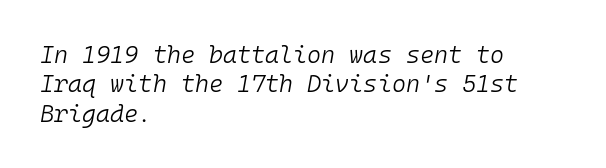
The image shows 24 px text type, italic (leaning right); set left-aligned, line spacing 1.22x, normal letter spacing, not underlined.
